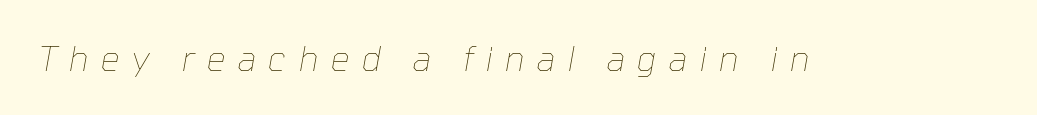
{"italic": "yes", "lean": "right", "slant_degrees": 10, "bold": "no", "weight": "thin", "width": "normal", "stroke_contrast": "low", "x_height": "medium", "monospaced": "no", "underline": "no", "letter_spacing": "wide", "letter_spacing_em": 0.35, "glyph_px": 34}
